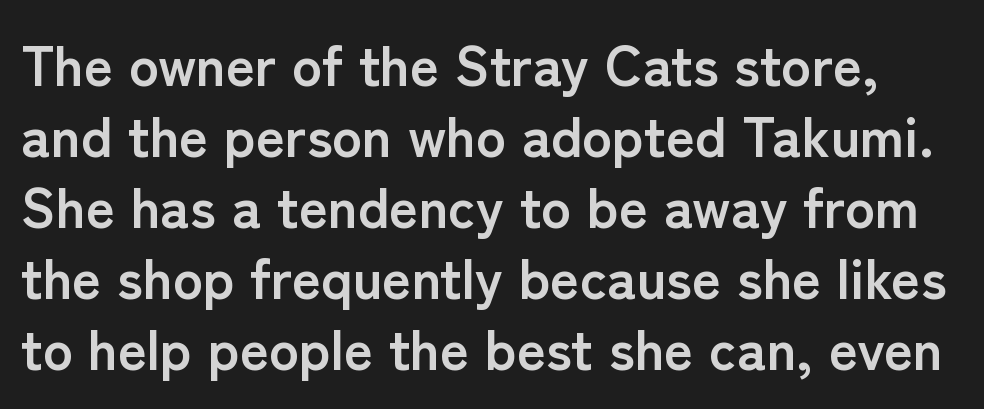
{"serif": "no", "italic": "no", "bold": "yes", "weight": "semibold", "width": "normal", "stroke_contrast": "low", "x_height": "medium", "monospaced": "no", "underline": "no", "line_spacing": "normal", "line_spacing_ratio": 1.27, "letter_spacing": "normal", "letter_spacing_em": 0.0, "glyph_px": 56}
